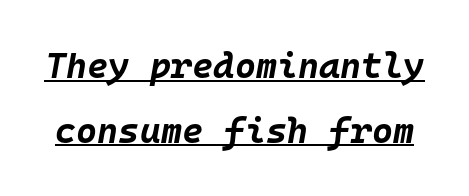
{"italic": "yes", "lean": "right", "slant_degrees": 10, "bold": "yes", "weight": "bold", "width": "normal", "stroke_contrast": "low", "x_height": "large", "monospaced": "yes", "underline": "yes", "line_spacing_ratio": 1.8, "letter_spacing": "normal", "letter_spacing_em": 0.0, "glyph_px": 36}
